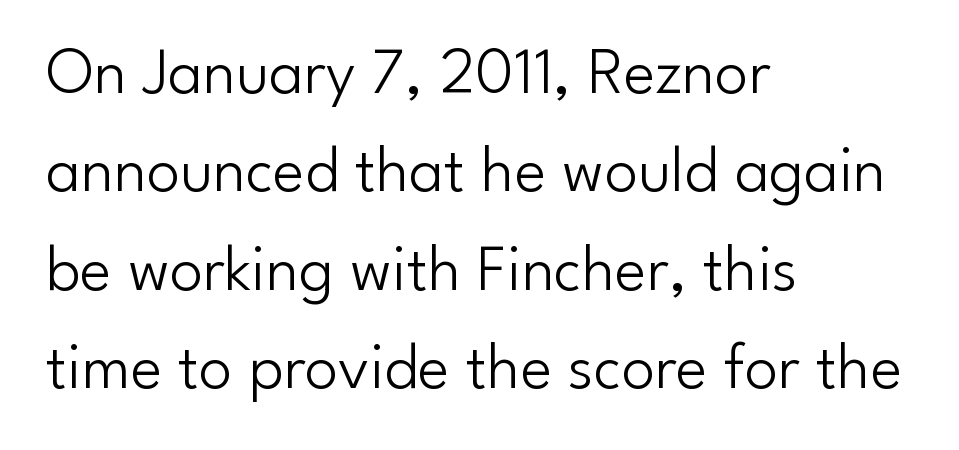
{"serif": "no", "italic": "no", "bold": "no", "weight": "light", "width": "normal", "stroke_contrast": "low", "x_height": "small", "monospaced": "no", "underline": "no", "align": "left", "line_spacing": "normal", "line_spacing_ratio": 1.47, "letter_spacing": "normal", "letter_spacing_em": 0.0, "glyph_px": 67}
